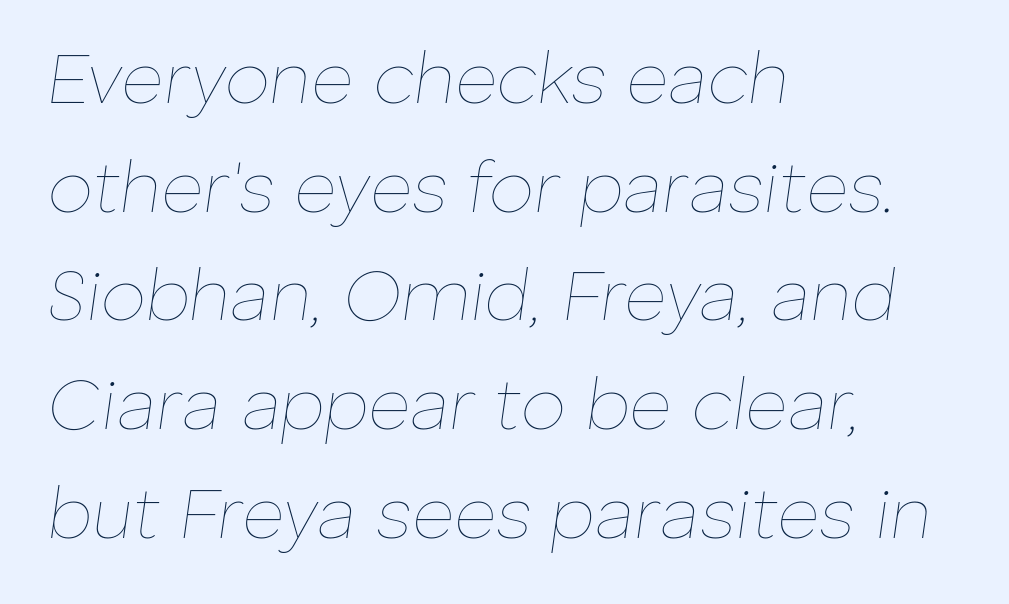
Q: Is the text bold? A: No.
Q: Is the text italic (slanted)? A: Yes, it leans right by about 8 degrees.
Q: Is the text underlined? A: No.
Q: How is the paragraph aligned? A: Left-aligned.
Q: Is the spacing between letters normal or unusually wide? A: Normal.
Q: Is the spacing between lines tight, normal or loose? A: Normal.
Q: Width (condensed, normal, or wide)? A: Normal.
Q: Stroke contrast? A: Low.
Q: x-height? A: Medium.
Q: Monospaced? A: No.
